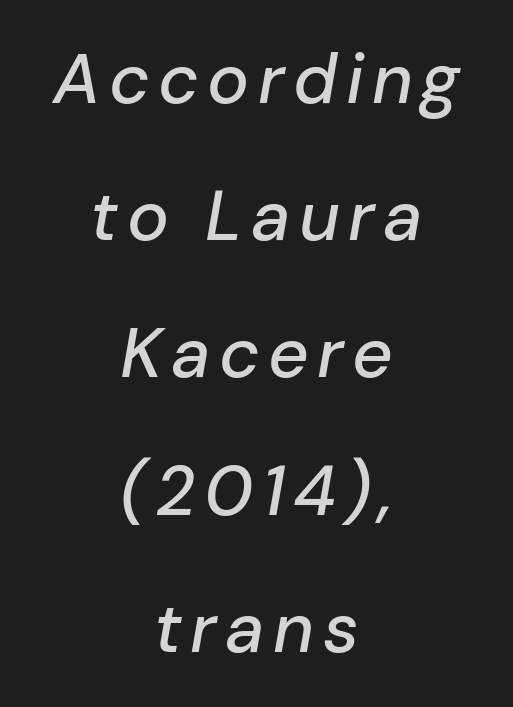
The foot of each line stays bare and open. You could not count columns in this text — the font is proportionally spaced. Quick note: italic. Regarding leading, the lines here are spaced well apart.
